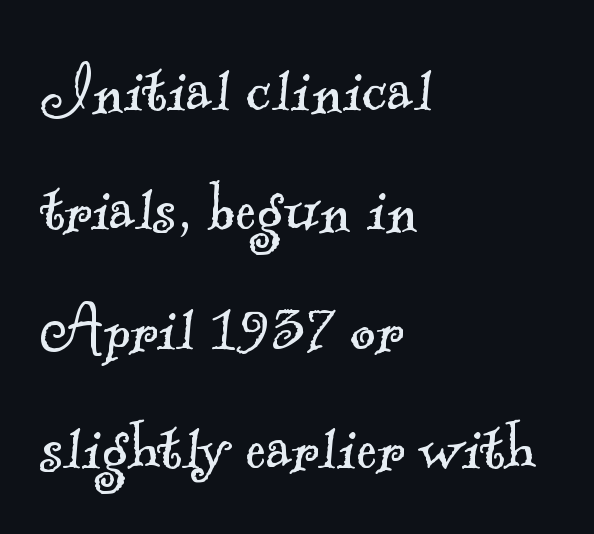
Look at the bottom of the vertical strokes: they flare into serifs here. Short and long lines alike share a common starting point at left. A light-to-regular cut is what we see here. These lines are rendered in a variable-pitch font.
